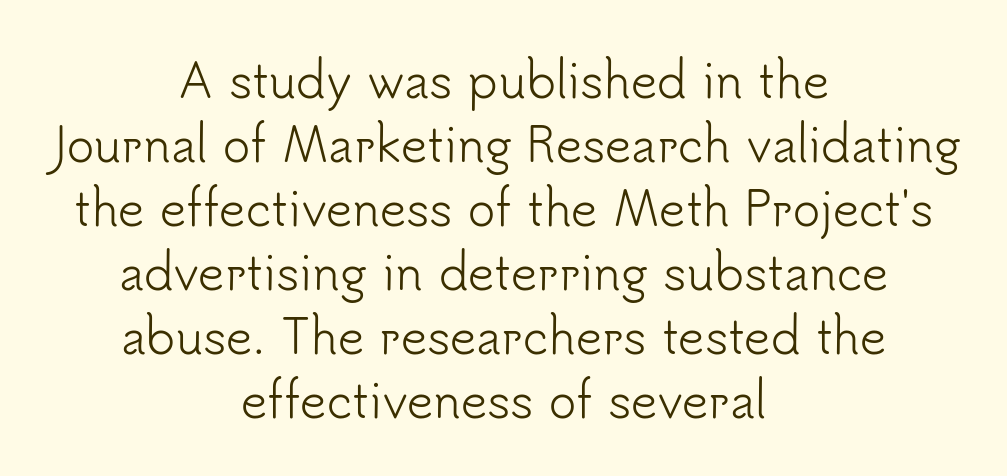
The image shows 46 px light sans-serif type, upright; set centered, normal line spacing (1.39x), normal letter spacing, not underlined; low stroke contrast and a small x-height.
